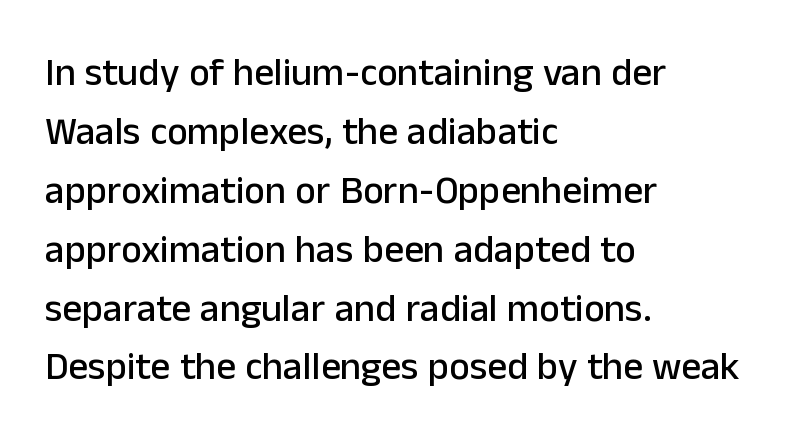
The image shows 39 px sans-serif type, upright; set left-aligned, normal line spacing (1.51x), normal letter spacing, not underlined; low stroke contrast and a medium x-height.
